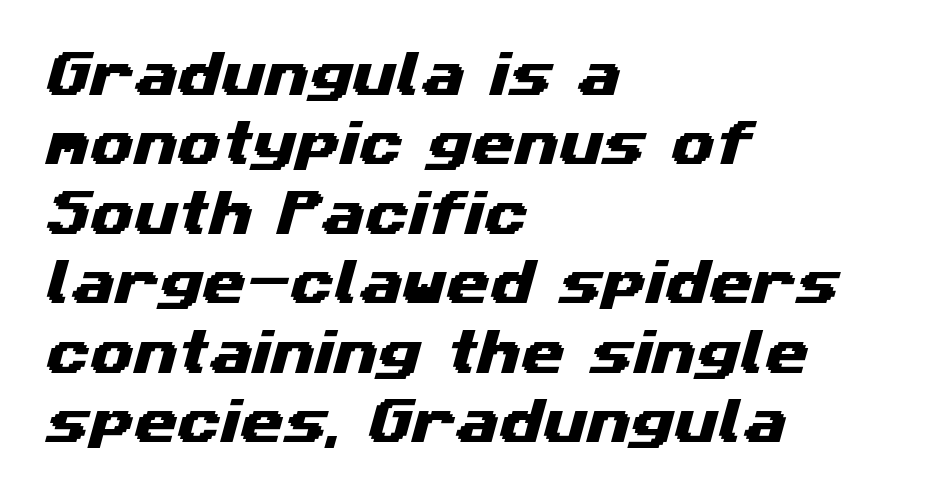
{"serif": "no", "width": "wide", "stroke_contrast": "medium", "x_height": "medium", "monospaced": "no", "underline": "no", "align": "left", "line_spacing": "normal", "line_spacing_ratio": 1.39, "letter_spacing": "normal", "letter_spacing_em": 0.0, "glyph_px": 50}
